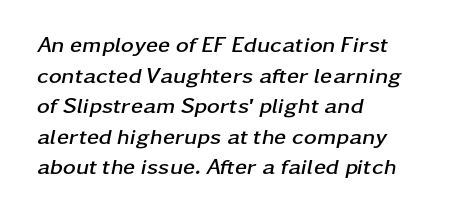
A normal amount of white space separates one row of letters from the next. The words here are not underlined. The rag falls on the right side of this text block. If you drew a line through each stem, it would be angled. I'd describe the lettering as bold — thick and assertive.
